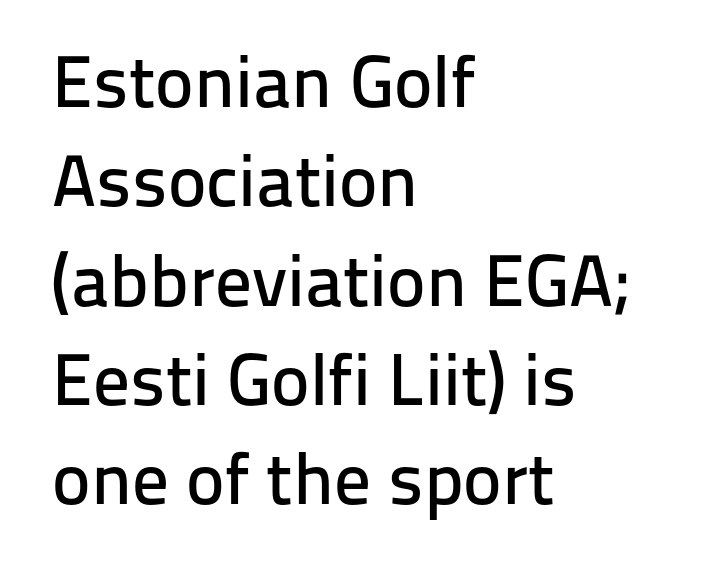
Q: Is the text italic (slanted)? A: No, it is upright.
Q: Is the typeface a serif or a sans-serif typeface? A: Sans-serif.
Q: Is the text underlined? A: No.
Q: How is the paragraph aligned? A: Left-aligned.
Q: Is the spacing between letters normal or unusually wide? A: Normal.
Q: Is the spacing between lines tight, normal or loose? A: Normal.
Q: Width (condensed, normal, or wide)? A: Normal.
Q: Stroke contrast? A: Low.
Q: x-height? A: Medium.
Q: Monospaced? A: No.
